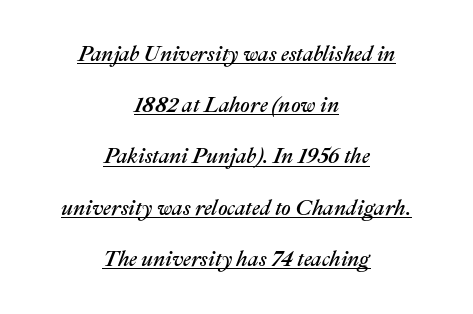
Each new line begins a long way beneath the previous one. Caption: lettering with a line underneath. Words appear dense and cohesive because spacing is normal. A typesetter would mark this as italic.
